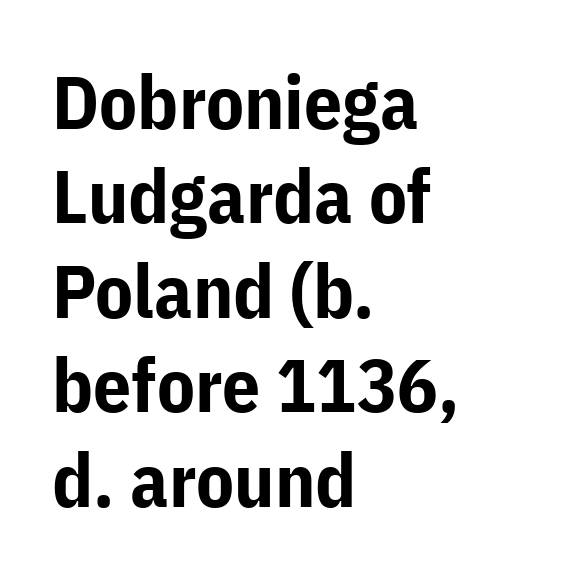
Q: Is the text bold? A: Yes.
Q: Is the text italic (slanted)? A: No, it is upright.
Q: Is the typeface a serif or a sans-serif typeface? A: Sans-serif.
Q: Is the text underlined? A: No.
Q: How is the paragraph aligned? A: Left-aligned.
Q: Is the spacing between letters normal or unusually wide? A: Normal.
Q: Is the spacing between lines tight, normal or loose? A: Normal.
Q: Width (condensed, normal, or wide)? A: Normal.
Q: Stroke contrast? A: Low.
Q: x-height? A: Medium.
Q: Monospaced? A: No.
